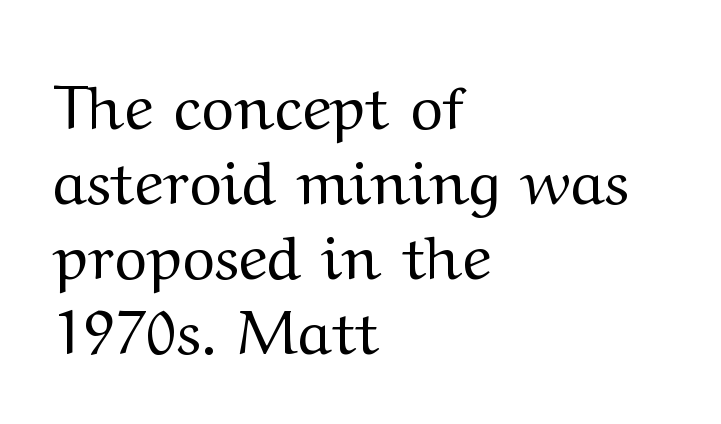
{"serif": "yes", "italic": "no", "bold": "no", "weight": "regular", "width": "wide", "stroke_contrast": "medium", "x_height": "medium", "monospaced": "no", "underline": "no", "align": "left", "line_spacing_ratio": 1.21, "letter_spacing": "normal", "letter_spacing_em": 0.0, "glyph_px": 62}
